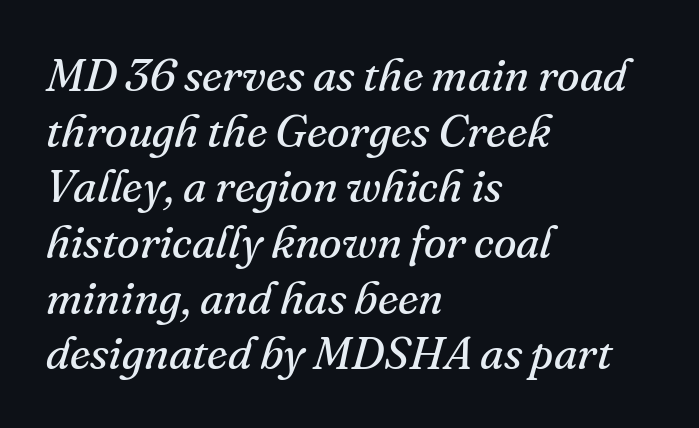
The image shows 46 px regular-weight serif type, italic (leaning right); set left-aligned, line spacing 1.21x, normal letter spacing, not underlined; medium stroke contrast and a small x-height.
